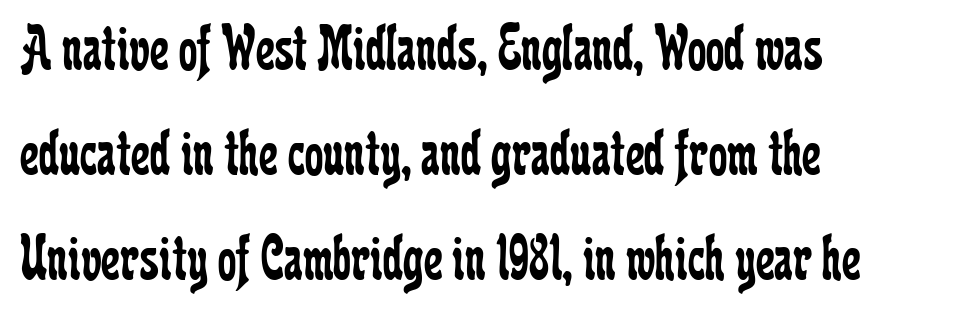
{"serif": "yes", "italic": "no", "bold": "no", "weight": "regular", "width": "condensed", "stroke_contrast": "low", "x_height": "medium", "monospaced": "no", "underline": "no", "align": "left", "line_spacing": "normal", "line_spacing_ratio": 1.59, "letter_spacing": "normal", "letter_spacing_em": 0.0, "glyph_px": 66}
